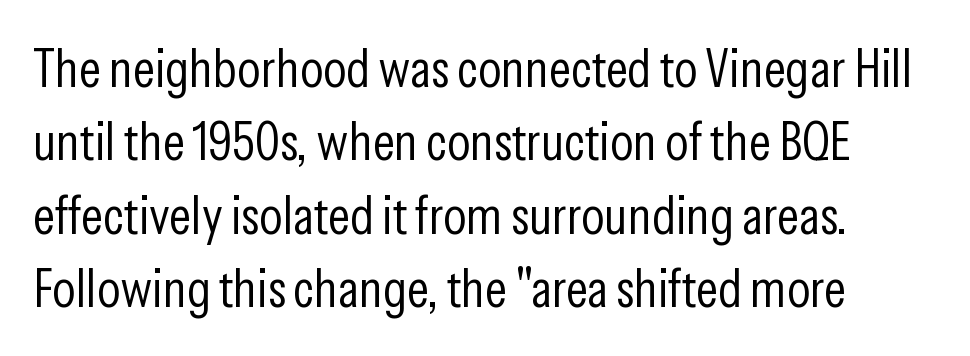
The image shows 54 px light, condensed sans-serif type, upright; set left-aligned, normal line spacing (1.36x), normal letter spacing, not underlined; low stroke contrast and a medium x-height.
